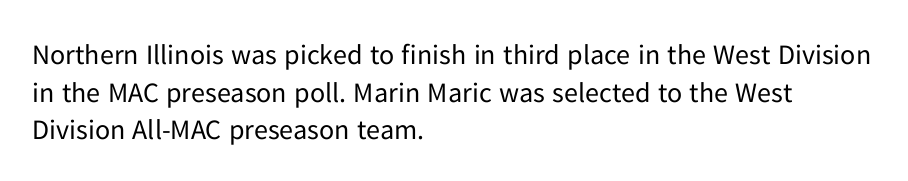
The image shows 28 px regular-weight sans-serif type, upright; set left-aligned, normal line spacing (1.34x), normal letter spacing, not underlined; low stroke contrast and a medium x-height.
